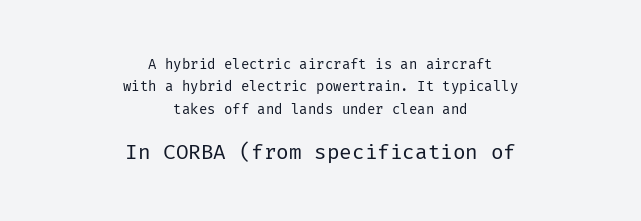
{"italic": "no", "bold": "no", "underline": "no", "align": "center", "line_spacing": "normal", "line_spacing_ratio": 1.6, "letter_spacing": "normal", "letter_spacing_em": 0.0, "larger_block": "second", "size_ratio": 1.5, "glyph_px": 21}
